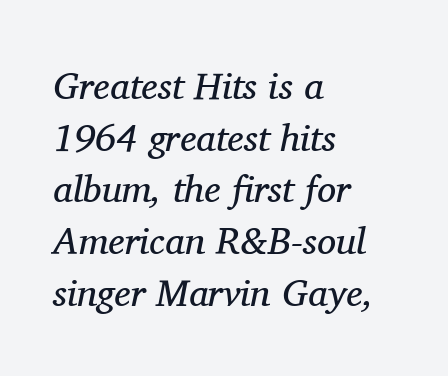
The image shows 38 px regular-weight serif type, italic (leaning right); set left-aligned, normal line spacing (1.36x), normal letter spacing, not underlined; medium stroke contrast and a medium x-height.
